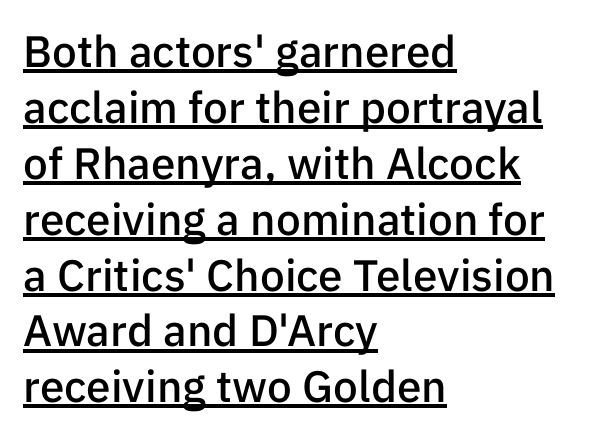
The image shows 44 px semibold sans-serif type, upright; set left-aligned, normal line spacing (1.27x), normal letter spacing, underlined; low stroke contrast and a medium x-height.
